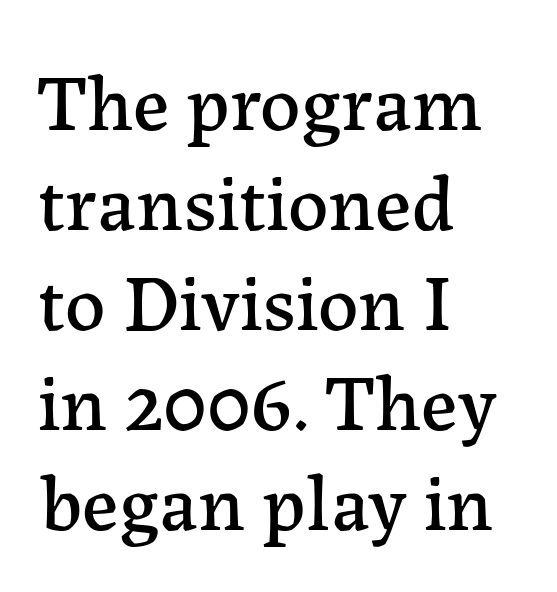
{"serif": "yes", "italic": "no", "width": "normal", "stroke_contrast": "low", "x_height": "medium", "monospaced": "no", "underline": "no", "align": "left", "line_spacing": "normal", "line_spacing_ratio": 1.25, "letter_spacing": "normal", "letter_spacing_em": 0.0, "glyph_px": 80}
